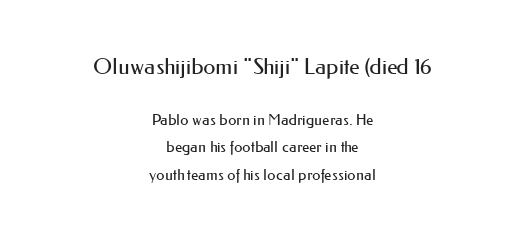
{"italic": "no", "bold": "no", "underline": "no", "align": "center", "line_spacing_ratio": 1.83, "letter_spacing": "normal", "letter_spacing_em": 0.0, "larger_block": "first", "size_ratio": 1.47, "glyph_px": 22}
